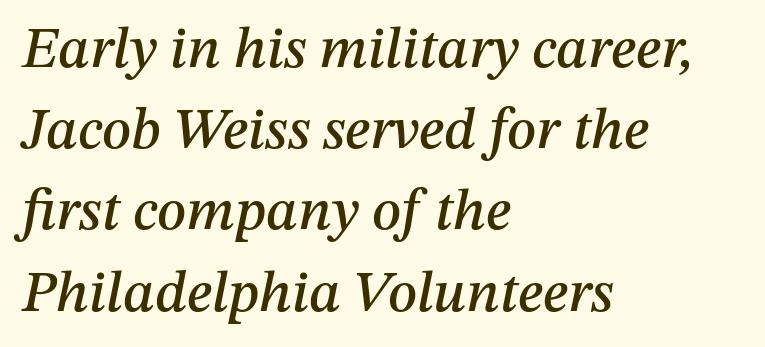
{"italic": "yes", "lean": "right", "slant_degrees": 12, "width": "normal", "stroke_contrast": "medium", "x_height": "medium", "monospaced": "no", "underline": "no", "align": "left", "line_spacing": "normal", "line_spacing_ratio": 1.4, "letter_spacing": "normal", "letter_spacing_em": 0.0, "glyph_px": 58}
